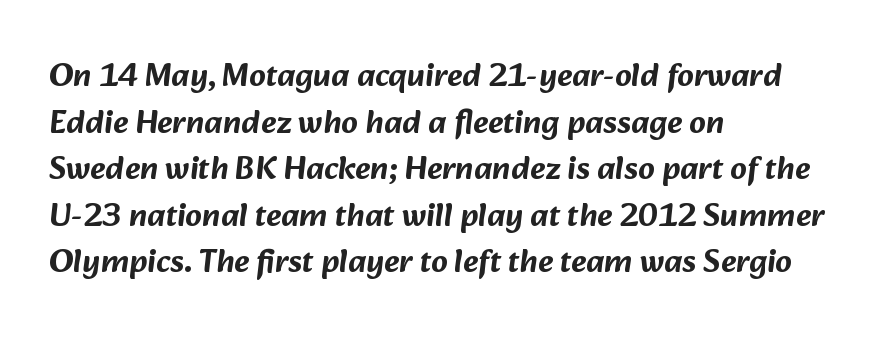
{"serif": "no", "width": "normal", "stroke_contrast": "low", "x_height": "medium", "monospaced": "no", "underline": "no", "align": "left", "line_spacing": "normal", "line_spacing_ratio": 1.41, "letter_spacing": "normal", "letter_spacing_em": 0.0, "glyph_px": 33}
